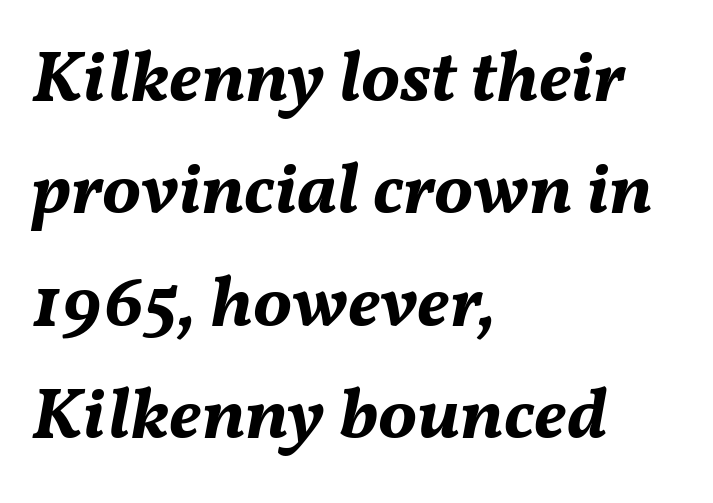
The image shows 73 px bold type, italic (leaning right); set left-aligned, normal line spacing (1.54x), normal letter spacing, not underlined; medium stroke contrast and a medium x-height.
